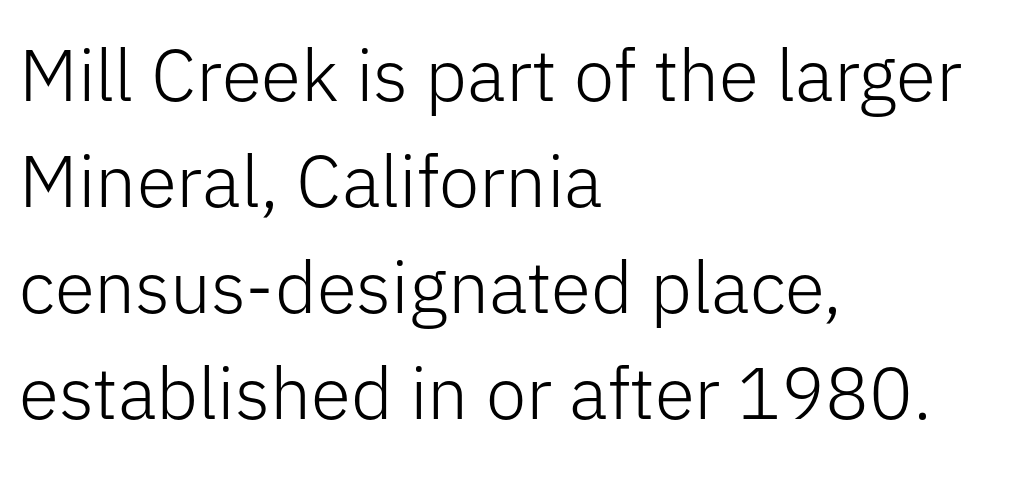
These glyphs show unthickened strokes, regular width or finer. Which margin do the lines hug? The left one — the right edge is uneven. Posture: straight, roman, zero tilt. What kind of face is this? One without serifs — a sans. The letterforms sit shoulder to shoulder at normal distance.
